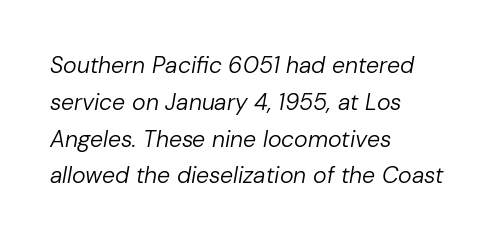
Q: Is the text bold? A: No.
Q: Is the text italic (slanted)? A: Yes, it leans right by about 10 degrees.
Q: Is the text underlined? A: No.
Q: How is the paragraph aligned? A: Left-aligned.
Q: Is the spacing between letters normal or unusually wide? A: Normal.
Q: Is the spacing between lines tight, normal or loose? A: Normal.
